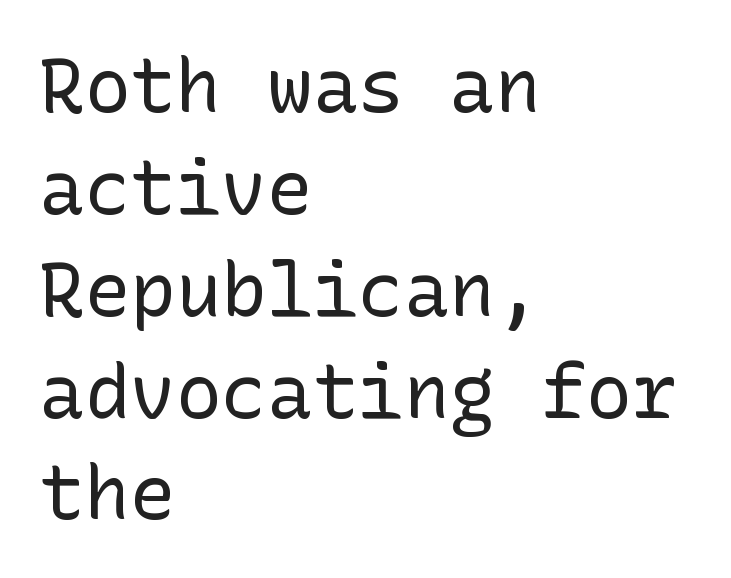
The image shows 76 px regular-weight sans-serif type, upright; set left-aligned, normal line spacing (1.34x), normal letter spacing, not underlined; low stroke contrast and a medium x-height.
